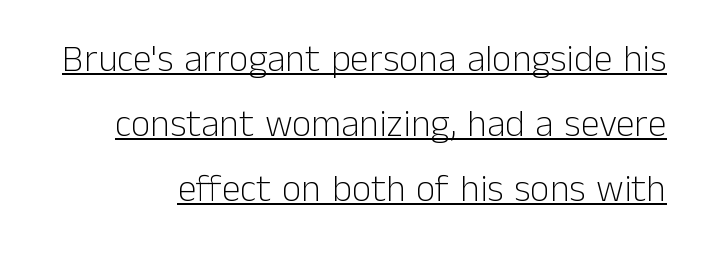
The image shows 38 px light sans-serif type, upright; set line spacing 1.71x, normal letter spacing, underlined; low stroke contrast and a medium x-height.
